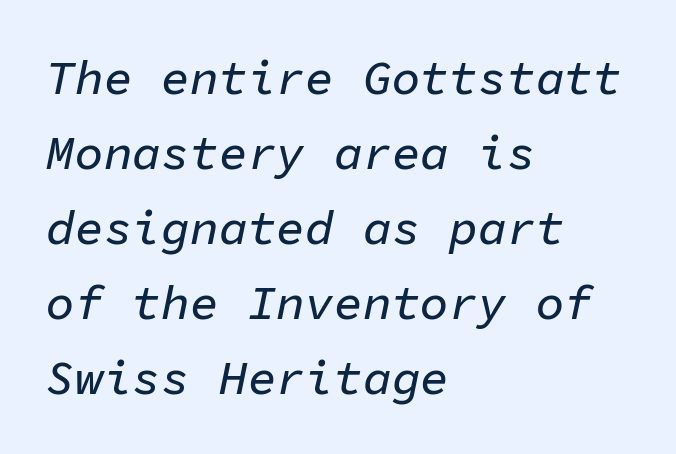
The image shows 48 px text type, italic (leaning right), monospaced; set left-aligned, normal line spacing (1.56x), normal letter spacing, not underlined; low stroke contrast and a medium x-height.
